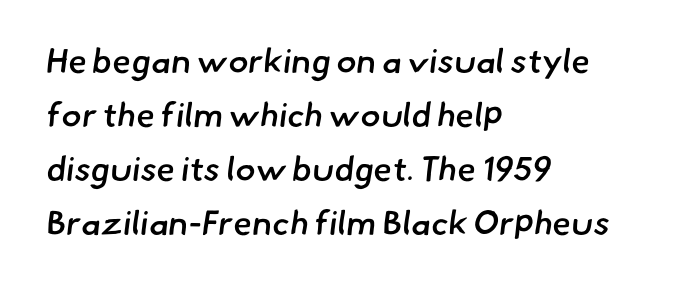
Q: Is the text bold? A: Semi-bold.
Q: Is the typeface a serif or a sans-serif typeface? A: Sans-serif.
Q: Is the text underlined? A: No.
Q: How is the paragraph aligned? A: Left-aligned.
Q: Is the spacing between letters normal or unusually wide? A: Normal.
Q: Is the spacing between lines tight, normal or loose? A: Normal.
Q: Width (condensed, normal, or wide)? A: Normal.
Q: Stroke contrast? A: Low.
Q: x-height? A: Small.
Q: Monospaced? A: No.
